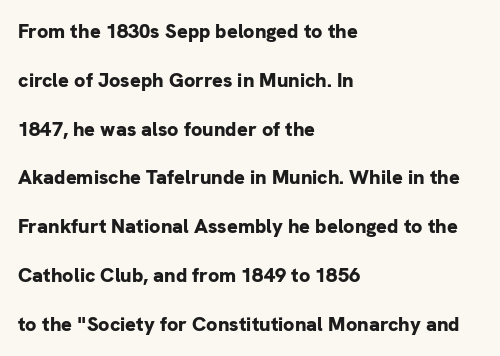
{"italic": "no", "bold": "yes", "underline": "no", "align": "left", "line_spacing": "loose", "line_spacing_ratio": 2.44, "letter_spacing": "normal", "letter_spacing_em": 0.0, "glyph_px": 20}
